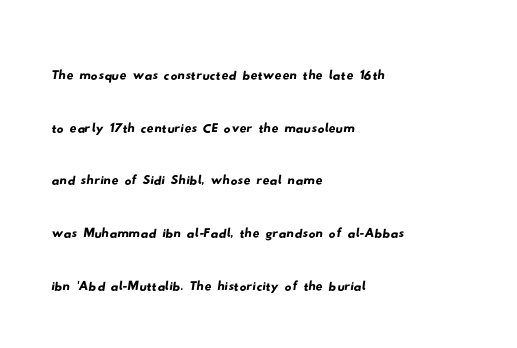
Rule under the text: the space is simply empty. This sample uses plain, unmodified letter spacing. Note: no serifs on the glyphs. A typesetter would call this leading conventional body-copy spacing.
